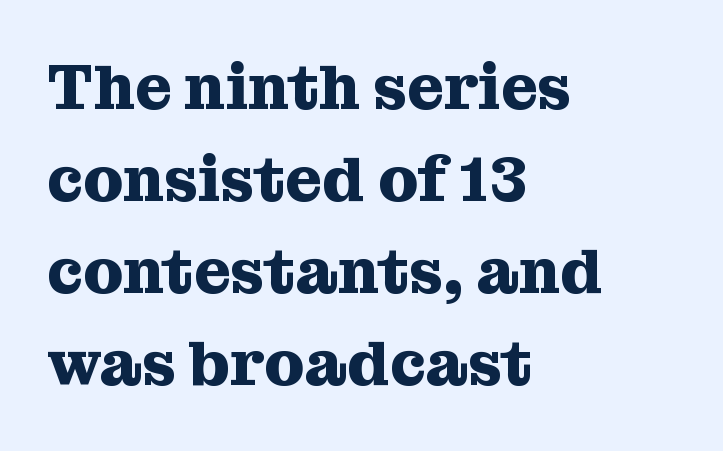
Q: Is the text bold? A: Yes.
Q: Is the text italic (slanted)? A: No, it is upright.
Q: Is the typeface a serif or a sans-serif typeface? A: Serif.
Q: Is the text underlined? A: No.
Q: How is the paragraph aligned? A: Left-aligned.
Q: Is the spacing between letters normal or unusually wide? A: Normal.
Q: Is the spacing between lines tight, normal or loose? A: Normal.
Q: Width (condensed, normal, or wide)? A: Normal.
Q: Stroke contrast? A: Medium.
Q: x-height? A: Medium.
Q: Monospaced? A: No.
